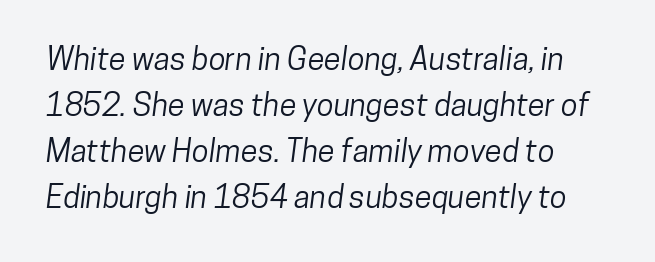
These lines are rendered in a variable-pitch font. Reading down the column, the eye jumps a familiar distance to each next line. Is this a sans? Yes — the strokes have no serifs. Plain, unruled lines of type.
